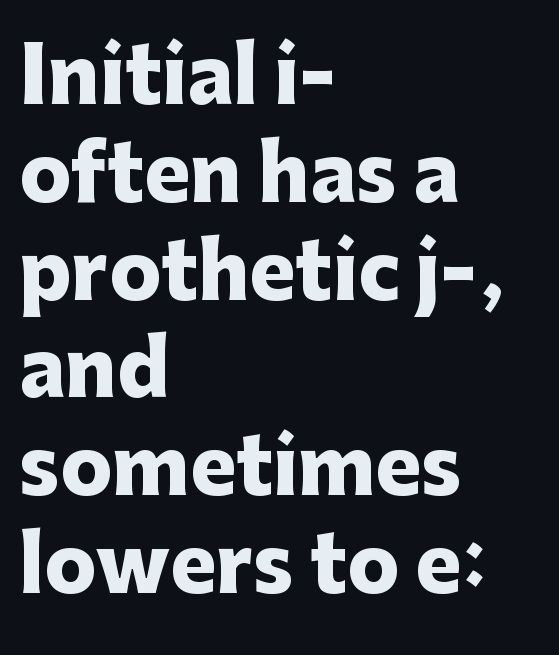
Here the designer chose a conventional face with non-uniform glyph widths. Does the leading feel generous? No, just average. The typesetter chose a ragged-right arrangement here. A typesetter would label this face a sans. Plain, unruled lines of type.
